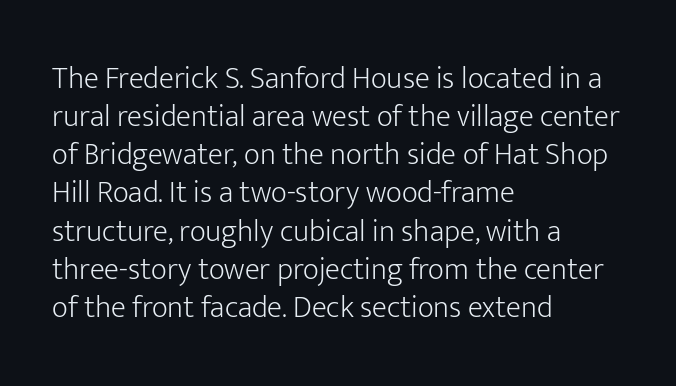
The strokes are not fattened; the text isn't bold. Inter-character spacing is left at the font's built-in metrics. The axis of the letterforms is exactly vertical. The passage shown is typeset with a sans-serif family.
